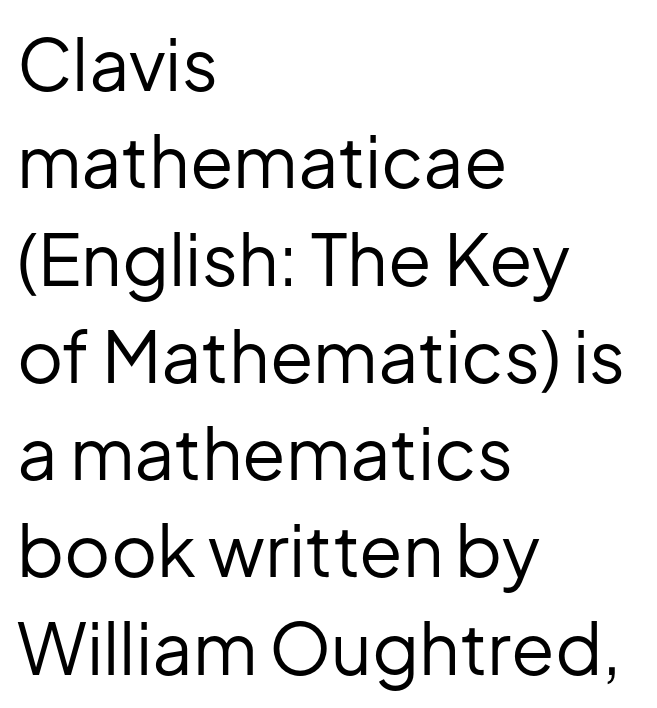
{"serif": "no", "italic": "no", "bold": "no", "weight": "regular", "width": "normal", "stroke_contrast": "low", "x_height": "medium", "monospaced": "no", "underline": "no", "align": "left", "line_spacing": "normal", "line_spacing_ratio": 1.37, "letter_spacing": "normal", "letter_spacing_em": 0.0, "glyph_px": 71}
